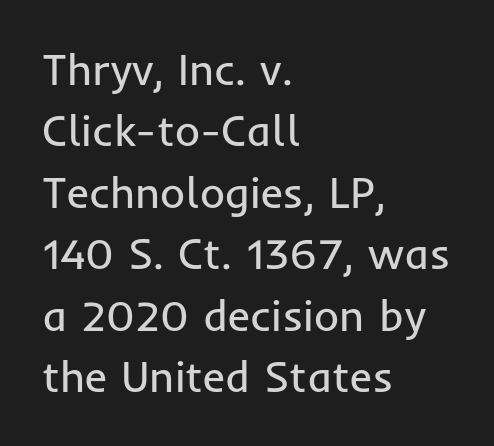
{"serif": "no", "italic": "no", "bold": "no", "weight": "regular", "width": "normal", "stroke_contrast": "low", "x_height": "medium", "monospaced": "no", "underline": "no", "align": "left", "line_spacing": "normal", "line_spacing_ratio": 1.43, "letter_spacing": "normal", "letter_spacing_em": 0.0, "glyph_px": 43}
